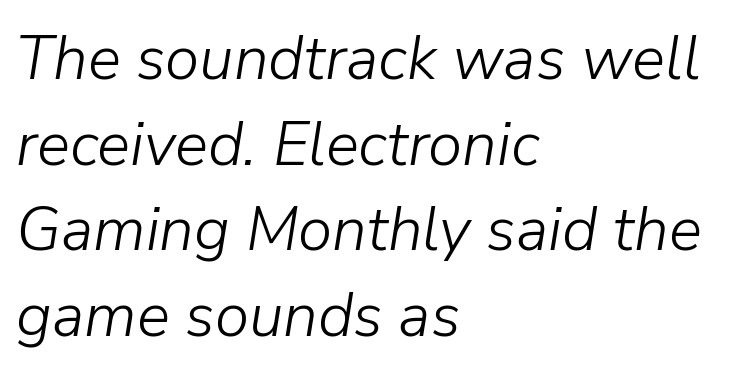
{"italic": "yes", "lean": "right", "slant_degrees": 9, "bold": "no", "weight": "light", "width": "normal", "stroke_contrast": "low", "x_height": "medium", "monospaced": "no", "underline": "no", "align": "left", "line_spacing": "normal", "line_spacing_ratio": 1.38, "letter_spacing": "normal", "letter_spacing_em": 0.0, "glyph_px": 62}
